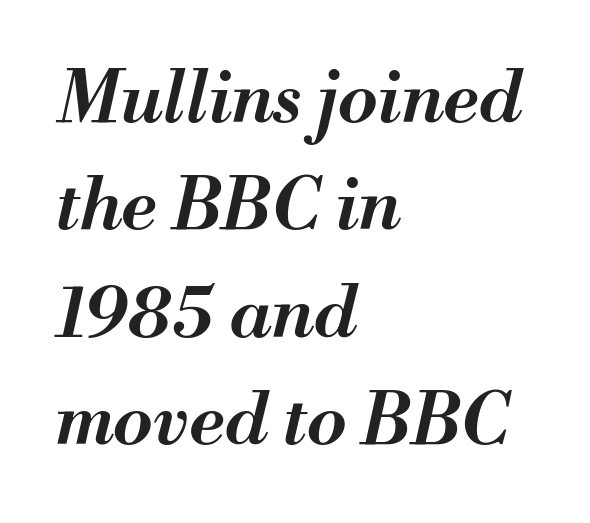
Q: Is the text bold? A: Semi-bold.
Q: Is the text italic (slanted)? A: Yes, it leans right by about 13 degrees.
Q: Is the text underlined? A: No.
Q: How is the paragraph aligned? A: Left-aligned.
Q: Is the spacing between letters normal or unusually wide? A: Normal.
Q: Is the spacing between lines tight, normal or loose? A: Normal.
Q: Width (condensed, normal, or wide)? A: Normal.
Q: Stroke contrast? A: Medium.
Q: x-height? A: Small.
Q: Monospaced? A: No.
